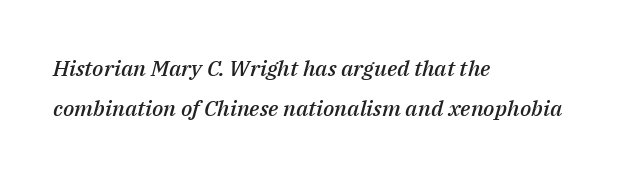
Q: Is the text bold? A: Semi-bold.
Q: Is the text italic (slanted)? A: Yes, it leans right by about 14 degrees.
Q: Is the text underlined? A: No.
Q: How is the paragraph aligned? A: Left-aligned.
Q: Is the spacing between letters normal or unusually wide? A: Normal.
